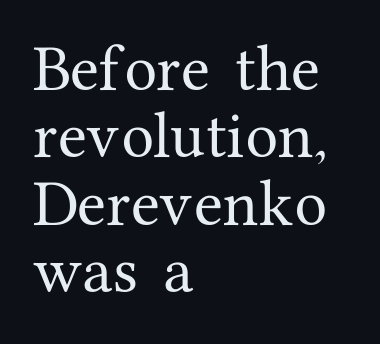
Q: Is the text italic (slanted)? A: No, it is upright.
Q: Is the typeface a serif or a sans-serif typeface? A: Serif.
Q: Is the text underlined? A: No.
Q: How is the paragraph aligned? A: Left-aligned.
Q: Is the spacing between letters normal or unusually wide? A: Normal.
Q: Is the spacing between lines tight, normal or loose? A: Normal.
Q: Width (condensed, normal, or wide)? A: Normal.
Q: Stroke contrast? A: Medium.
Q: x-height? A: Medium.
Q: Monospaced? A: No.
